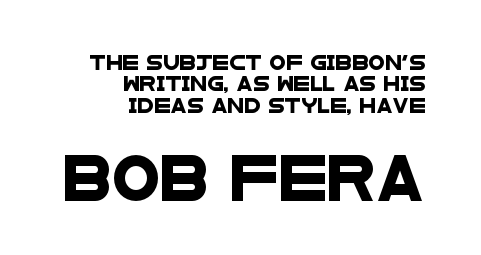
Q: Is the typeface a serif or a sans-serif typeface? A: Sans-serif.
Q: Is the text underlined? A: No.
Q: How is the paragraph aligned? A: Right-aligned.
Q: Is the spacing between letters normal or unusually wide? A: Normal.
Q: Is the spacing between lines tight, normal or loose? A: Normal.
Q: Which block of text is set in a larger size, the first (top) or the second (bottom)? A: The second (bottom) one.
Q: Width (condensed, normal, or wide)? A: Wide.
Q: Stroke contrast? A: Low.
Q: x-height? A: Large.
Q: Monospaced? A: No.
